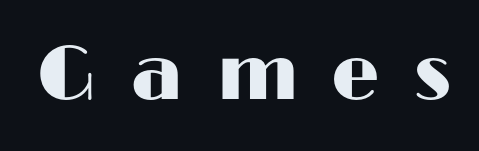
This is sans-serif lettering, the kind often seen on screens and signage. Ordinary non-slanted type is in use. Beneath every word, the page is bare. Does extra space separate the letters? Yes, quite a lot of it. You could not count columns in this text — the font is proportionally spaced.
